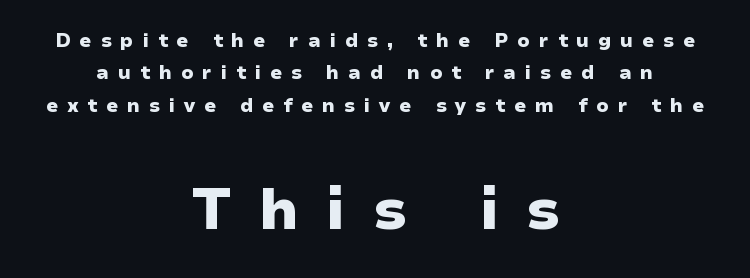
The image shows 58 px heavy, wide sans-serif type, upright; set centered, normal line spacing (1.7x), unusually wide letter spacing (+0.47 em), not underlined; the second (bottom) block is 3.05x larger; low stroke contrast and a medium x-height.
